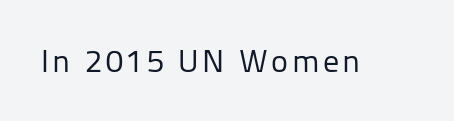
The image shows 32 px regular-weight sans-serif type, upright; set not underlined; low stroke contrast and a medium x-height.
